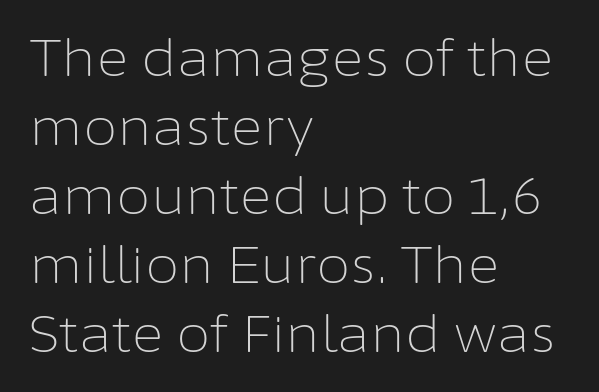
Q: Is the text bold? A: No.
Q: Is the text italic (slanted)? A: No, it is upright.
Q: Is the typeface a serif or a sans-serif typeface? A: Sans-serif.
Q: Is the text underlined? A: No.
Q: How is the paragraph aligned? A: Left-aligned.
Q: Is the spacing between letters normal or unusually wide? A: Normal.
Q: Is the spacing between lines tight, normal or loose? A: Normal.
Q: Width (condensed, normal, or wide)? A: Normal.
Q: Stroke contrast? A: Low.
Q: x-height? A: Medium.
Q: Monospaced? A: No.
